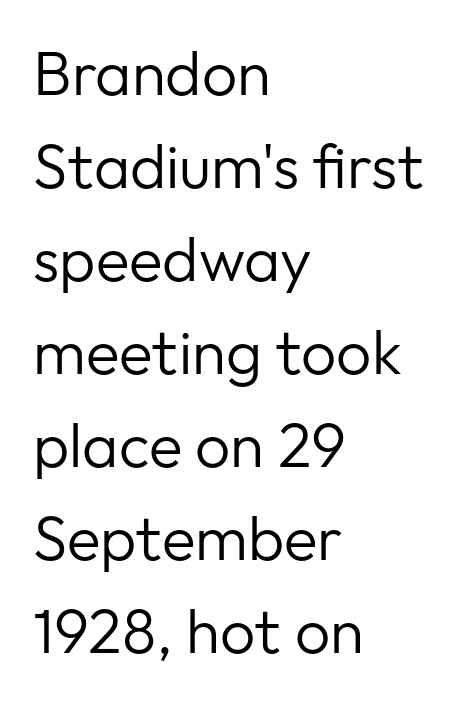
The image shows 62 px regular-weight sans-serif type, upright; set left-aligned, normal line spacing (1.5x), normal letter spacing, not underlined; low stroke contrast and a medium x-height.
